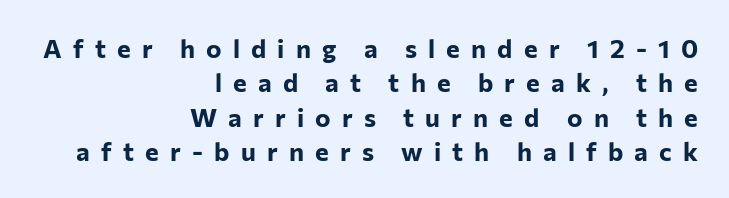
{"italic": "no", "bold": "yes", "underline": "no", "align": "right", "line_spacing": "normal", "line_spacing_ratio": 1.32, "letter_spacing": "wide", "letter_spacing_em": 0.43, "glyph_px": 26}
